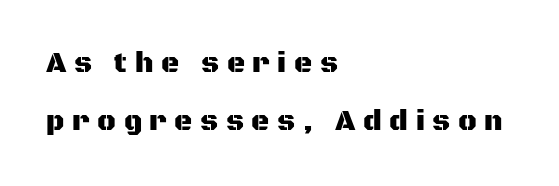
Students, observe: this is what heavily led, spacious text looks like. The typography opts for an upright posture over an oblique one. Words float on clear page, feet unadorned. Note the varied advance widths — an 'i' is clearly narrower than an 'm'. The lines in this sample share a left origin and differ only in where they stop. Between one letter and the next there's a generous, obvious gap.
